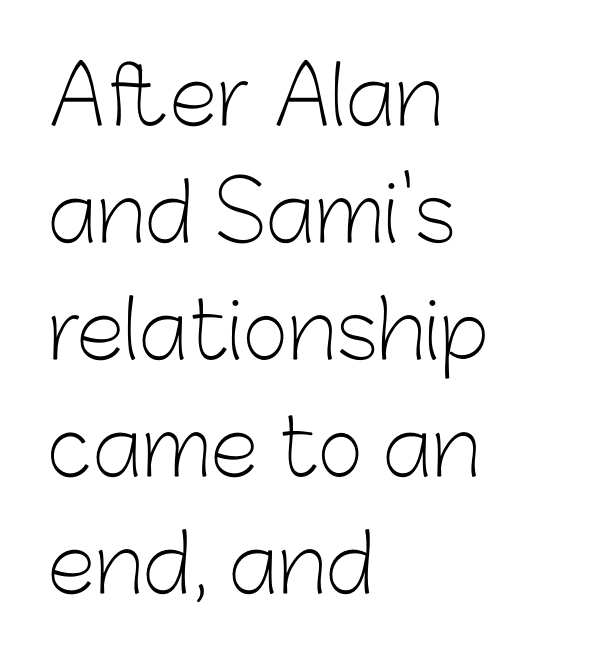
Q: Is the text bold? A: No.
Q: Is the text italic (slanted)? A: No, it is upright.
Q: Is the typeface a serif or a sans-serif typeface? A: Sans-serif.
Q: Is the text underlined? A: No.
Q: How is the paragraph aligned? A: Left-aligned.
Q: Is the spacing between letters normal or unusually wide? A: Normal.
Q: Is the spacing between lines tight, normal or loose? A: Normal.
Q: Width (condensed, normal, or wide)? A: Normal.
Q: Stroke contrast? A: Low.
Q: x-height? A: Medium.
Q: Monospaced? A: No.
